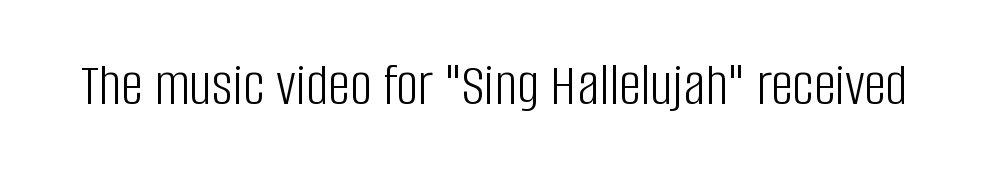
The image shows 62 px light, condensed sans-serif type, upright; set normal letter spacing, not underlined; low stroke contrast and a large x-height.
